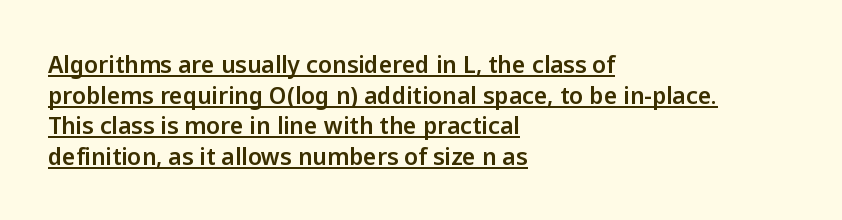
{"italic": "no", "underline": "yes", "align": "left", "line_spacing": "normal", "line_spacing_ratio": 1.33, "letter_spacing": "normal", "letter_spacing_em": 0.0, "glyph_px": 23}
